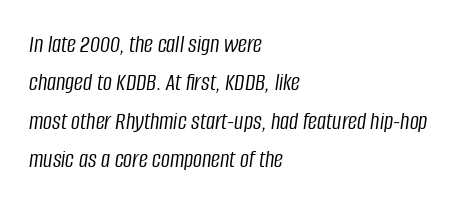
{"italic": "yes", "lean": "right", "slant_degrees": 8, "bold": "no", "underline": "no", "align": "left", "line_spacing": "normal", "line_spacing_ratio": 1.54, "letter_spacing": "normal", "letter_spacing_em": 0.0, "glyph_px": 25}
